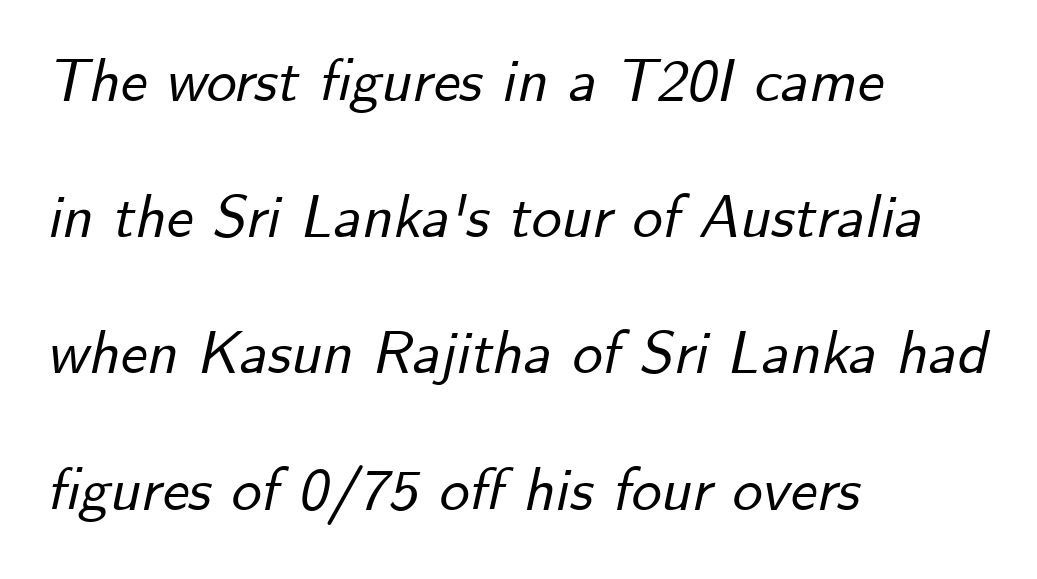
{"italic": "yes", "lean": "right", "slant_degrees": 12, "width": "normal", "stroke_contrast": "low", "x_height": "small", "monospaced": "no", "underline": "no", "align": "left", "line_spacing": "loose", "line_spacing_ratio": 2.27, "letter_spacing": "normal", "letter_spacing_em": 0.0, "glyph_px": 60}
